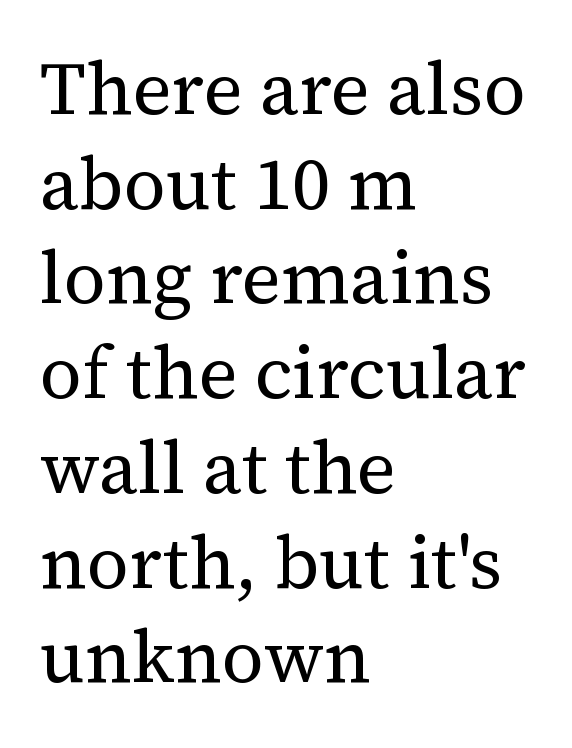
The image shows 74 px regular-weight serif type, upright; set left-aligned, normal line spacing (1.28x), normal letter spacing, not underlined; medium stroke contrast and a medium x-height.
